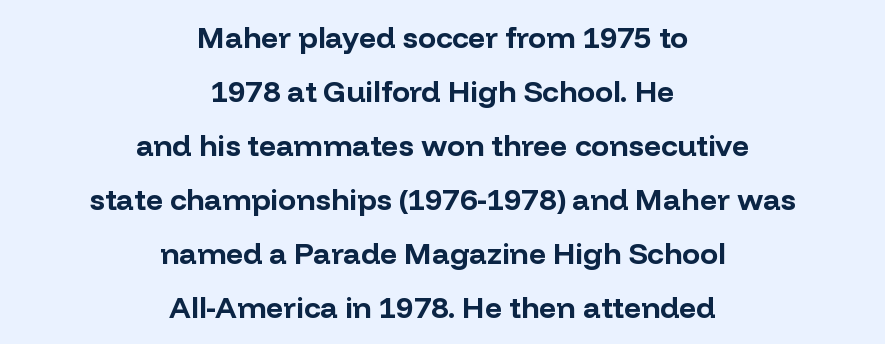
{"serif": "no", "italic": "no", "bold": "yes", "weight": "bold", "width": "normal", "stroke_contrast": "low", "x_height": "medium", "monospaced": "no", "underline": "no", "align": "center", "line_spacing_ratio": 1.8, "letter_spacing": "normal", "letter_spacing_em": 0.0, "glyph_px": 30}
